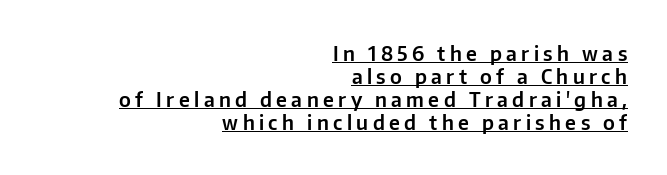
Summary of vertical rhythm: compact, with narrow interline spacing. Alignment: flush right. The rendered words wear a rule along their underside. If you drew a line through each stem, it would be perfectly vertical.
